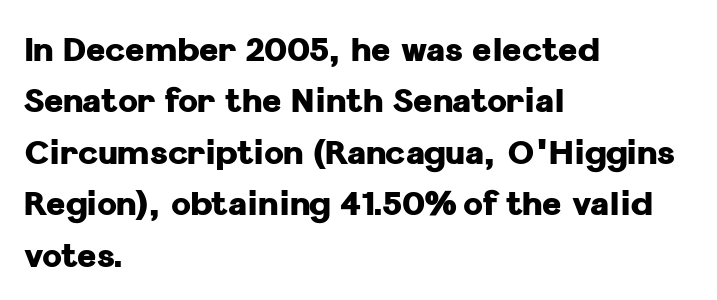
{"serif": "no", "italic": "no", "bold": "yes", "weight": "heavy", "width": "normal", "stroke_contrast": "low", "x_height": "medium", "monospaced": "no", "underline": "no", "align": "left", "line_spacing": "normal", "line_spacing_ratio": 1.56, "letter_spacing": "normal", "letter_spacing_em": 0.0, "glyph_px": 33}
